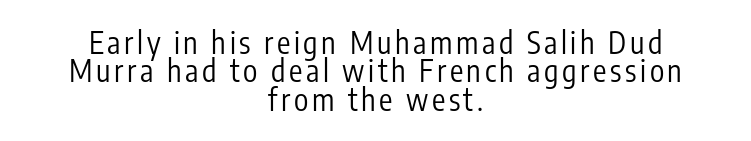
{"serif": "no", "italic": "no", "bold": "no", "weight": "regular", "width": "condensed", "stroke_contrast": "low", "x_height": "medium", "monospaced": "no", "underline": "no", "align": "center", "line_spacing": "tight", "line_spacing_ratio": 0.95, "glyph_px": 30}
